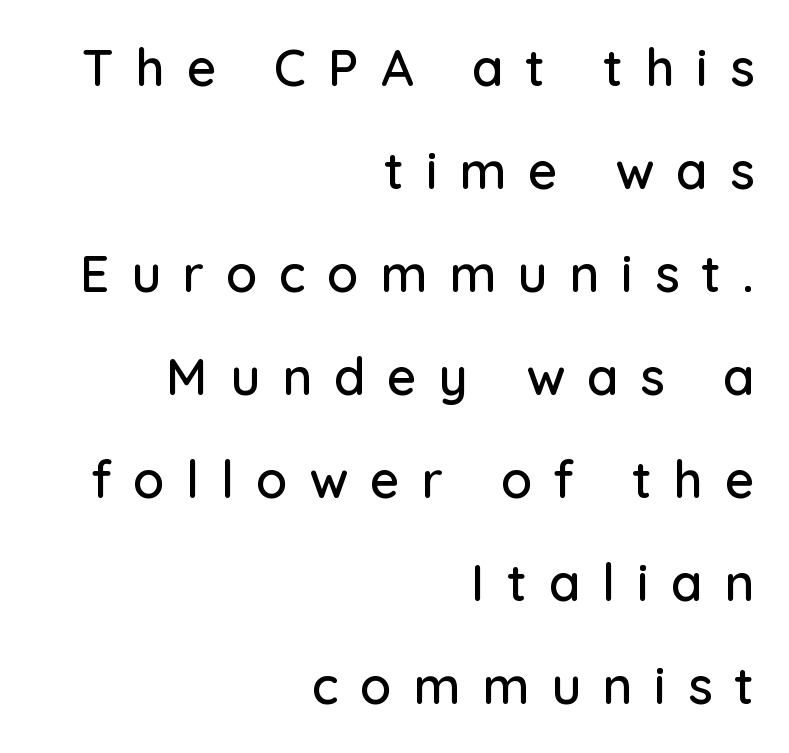
The image shows 51 px sans-serif type, upright; set right-aligned, loose line spacing (2.02x), unusually wide letter spacing (+0.43 em), not underlined; low stroke contrast and a medium x-height.
